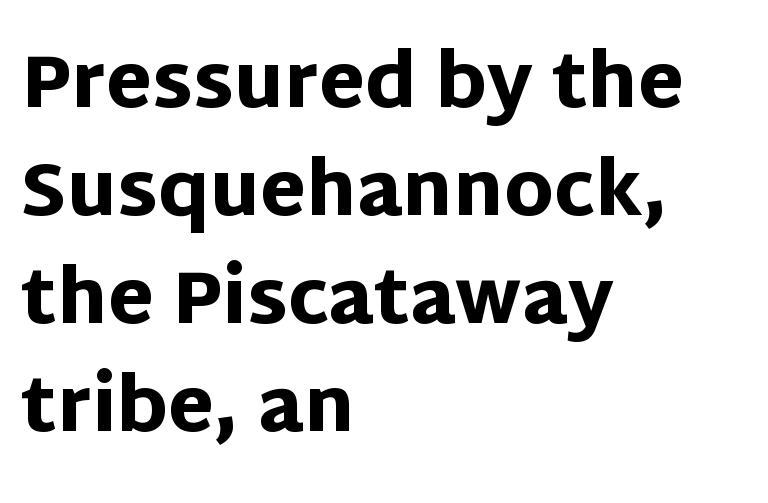
The image shows 74 px heavy sans-serif type, upright; set left-aligned, normal line spacing (1.46x), normal letter spacing, not underlined; low stroke contrast and a large x-height.
